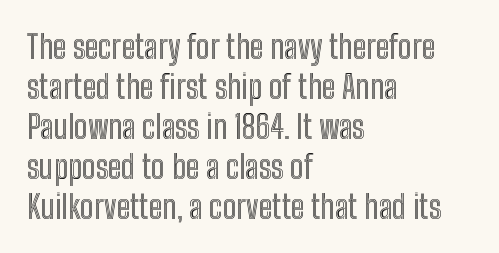
{"italic": "no", "width": "condensed", "x_height": "medium", "monospaced": "no", "underline": "no", "align": "left", "line_spacing": "normal", "line_spacing_ratio": 1.25, "letter_spacing": "normal", "letter_spacing_em": 0.0, "glyph_px": 32}
